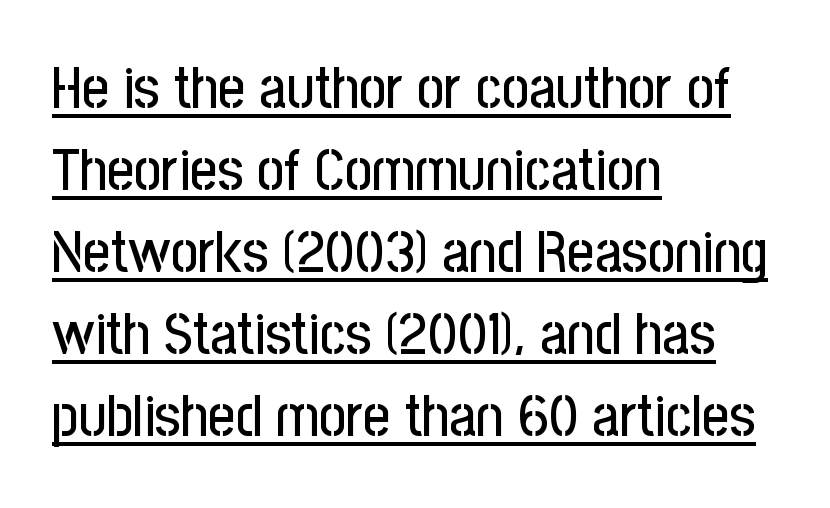
{"serif": "no", "italic": "no", "width": "condensed", "stroke_contrast": "low", "x_height": "medium", "monospaced": "no", "underline": "yes", "align": "left", "line_spacing": "normal", "line_spacing_ratio": 1.39, "letter_spacing": "normal", "letter_spacing_em": 0.0, "glyph_px": 59}
